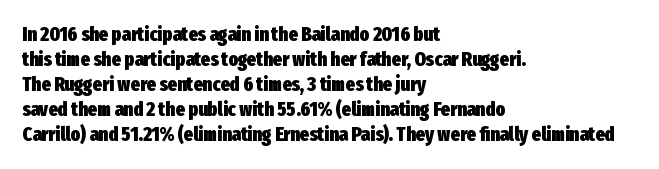
{"italic": "no", "bold": "yes", "underline": "no", "align": "left", "line_spacing": "normal", "line_spacing_ratio": 1.25, "letter_spacing": "normal", "letter_spacing_em": 0.0, "glyph_px": 20}
